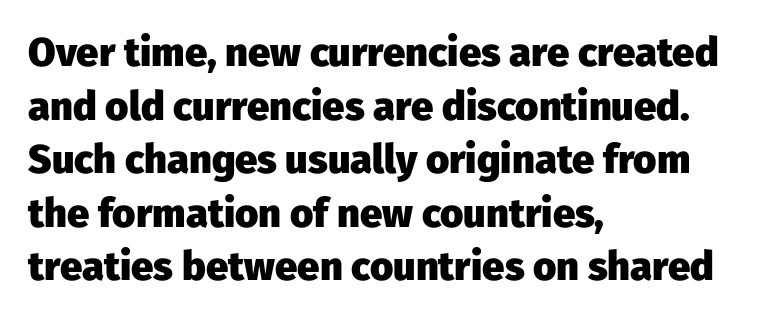
{"serif": "no", "italic": "no", "bold": "yes", "weight": "heavy", "width": "normal", "stroke_contrast": "low", "x_height": "medium", "monospaced": "no", "underline": "no", "align": "left", "line_spacing": "normal", "line_spacing_ratio": 1.34, "letter_spacing": "normal", "letter_spacing_em": 0.0, "glyph_px": 40}
